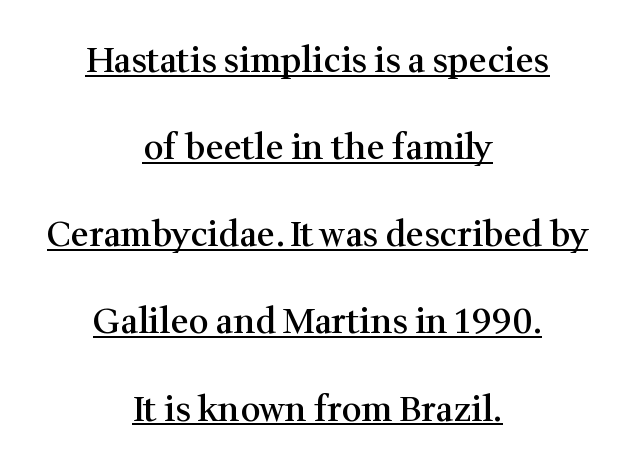
Q: Is the text bold? A: Semi-bold.
Q: Is the text italic (slanted)? A: No, it is upright.
Q: Is the typeface a serif or a sans-serif typeface? A: Serif.
Q: Is the text underlined? A: Yes.
Q: How is the paragraph aligned? A: Centered.
Q: Is the spacing between letters normal or unusually wide? A: Normal.
Q: Is the spacing between lines tight, normal or loose? A: Loose.
Q: Width (condensed, normal, or wide)? A: Normal.
Q: Stroke contrast? A: Medium.
Q: x-height? A: Medium.
Q: Monospaced? A: No.
